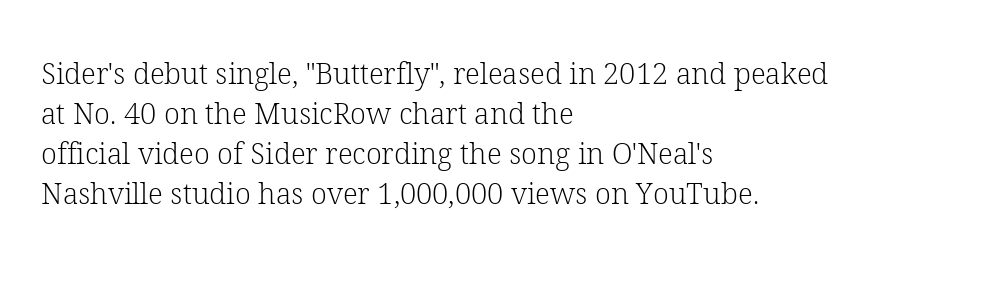
The image shows 29 px light serif type, upright; set left-aligned, normal line spacing (1.38x), normal letter spacing, not underlined; low stroke contrast and a medium x-height.
